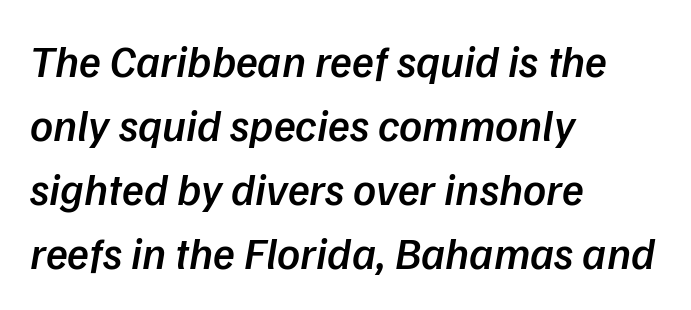
{"serif": "no", "bold": "semi", "weight": "semibold", "width": "normal", "stroke_contrast": "low", "x_height": "medium", "monospaced": "no", "underline": "no", "align": "left", "line_spacing": "normal", "line_spacing_ratio": 1.42, "letter_spacing": "normal", "letter_spacing_em": 0.0, "glyph_px": 45}
